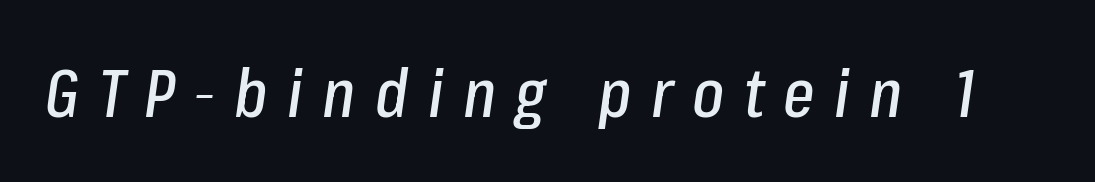
Q: Is the text italic (slanted)? A: Yes, it leans right by about 8 degrees.
Q: Is the text underlined? A: No.
Q: Is the spacing between letters normal or unusually wide? A: Unusually wide.
Q: Width (condensed, normal, or wide)? A: Condensed.
Q: Stroke contrast? A: Low.
Q: x-height? A: Medium.
Q: Monospaced? A: No.
